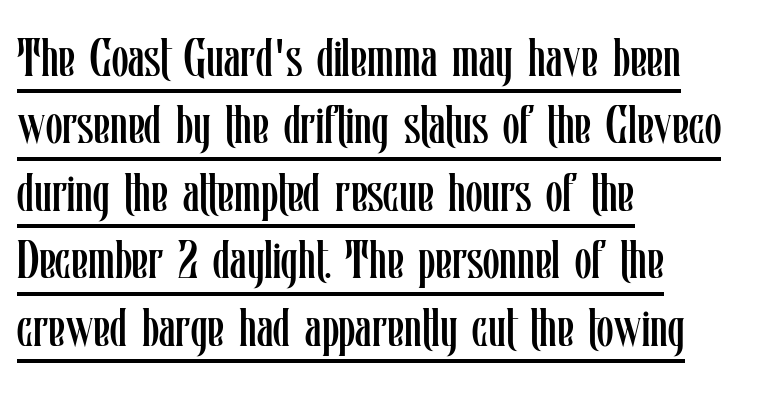
Q: Is the text bold? A: No.
Q: Is the text italic (slanted)? A: No, it is upright.
Q: Is the text underlined? A: Yes.
Q: How is the paragraph aligned? A: Left-aligned.
Q: Is the spacing between letters normal or unusually wide? A: Normal.
Q: Is the spacing between lines tight, normal or loose? A: Normal.
Q: Width (condensed, normal, or wide)? A: Condensed.
Q: Stroke contrast? A: Low.
Q: x-height? A: Medium.
Q: Monospaced? A: No.
